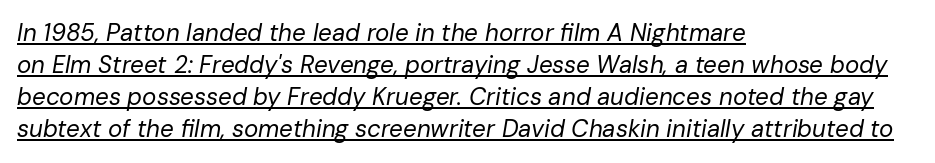
Q: Is the text bold? A: No.
Q: Is the text italic (slanted)? A: Yes, it leans right by about 10 degrees.
Q: Is the text underlined? A: Yes.
Q: How is the paragraph aligned? A: Left-aligned.
Q: Is the spacing between letters normal or unusually wide? A: Normal.
Q: Is the spacing between lines tight, normal or loose? A: Normal.
